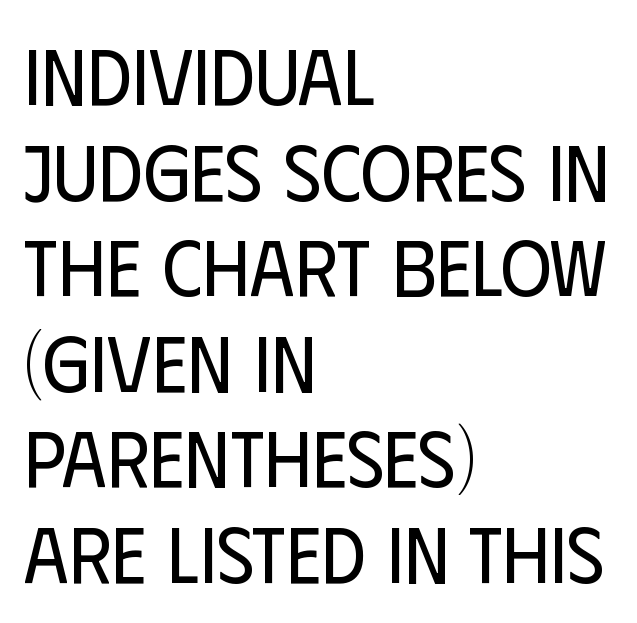
Classification — sans serif. Descender tails drop into unmarked territory. It's the straight-up-and-down kind of type. A typesetter would call this proportional, since set widths differ per character. Is the type heavy? It reads as light-to-regular instead. A student would call this left alignment; a typographer would say flush left, rag right.
